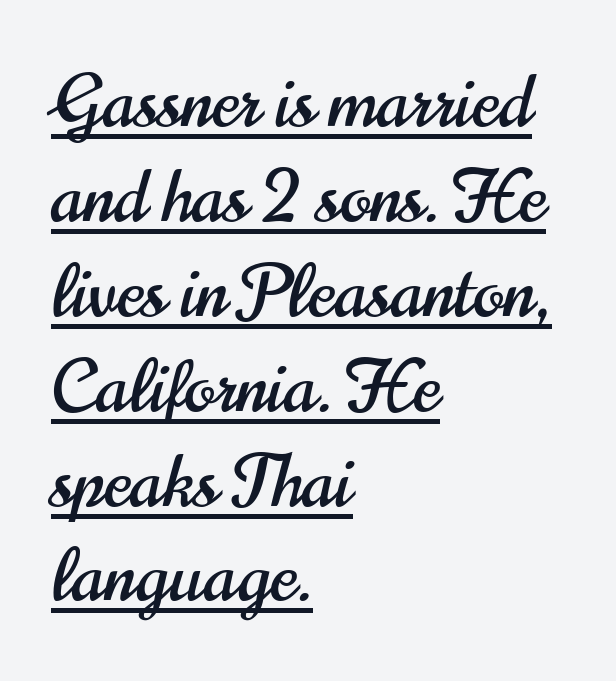
The image shows 73 px condensed sans-serif type; set left-aligned, normal line spacing (1.3x), normal letter spacing, underlined; high stroke contrast and a small x-height.
